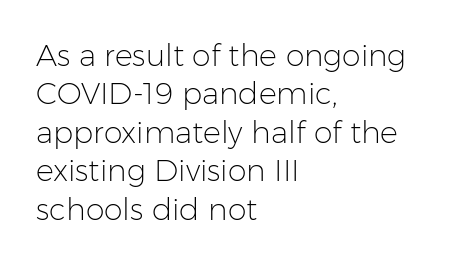
Q: Is the text bold? A: No.
Q: Is the text italic (slanted)? A: No, it is upright.
Q: Is the typeface a serif or a sans-serif typeface? A: Sans-serif.
Q: Is the text underlined? A: No.
Q: How is the paragraph aligned? A: Left-aligned.
Q: Is the spacing between letters normal or unusually wide? A: Normal.
Q: Is the spacing between lines tight, normal or loose? A: Normal.
Q: Width (condensed, normal, or wide)? A: Normal.
Q: Stroke contrast? A: Low.
Q: x-height? A: Medium.
Q: Monospaced? A: No.
